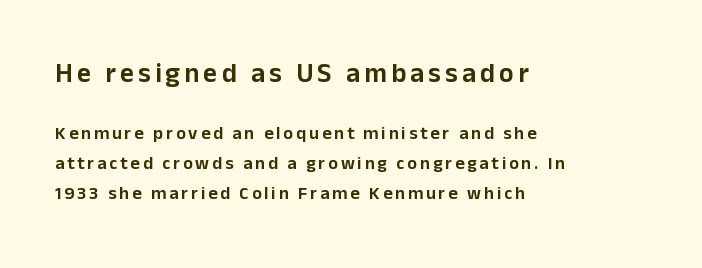
Q: Is the text italic (slanted)? A: No, it is upright.
Q: Is the text underlined? A: No.
Q: How is the paragraph aligned? A: Left-aligned.
Q: Is the spacing between lines tight, normal or loose? A: Normal.
Q: Which block of text is set in a larger size, the first (top) or the second (bottom)? A: The first (top) one.
